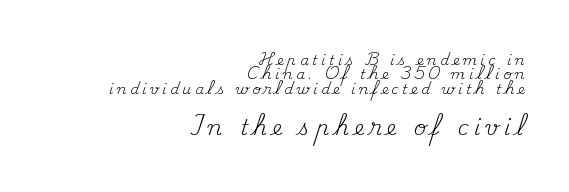
Q: Is the text bold? A: No.
Q: Is the text italic (slanted)? A: Yes.
Q: Is the text underlined? A: No.
Q: How is the paragraph aligned? A: Right-aligned.
Q: Is the spacing between letters normal or unusually wide? A: Unusually wide.
Q: Is the spacing between lines tight, normal or loose? A: Tight.
Q: Which block of text is set in a larger size, the first (top) or the second (bottom)? A: The second (bottom) one.
